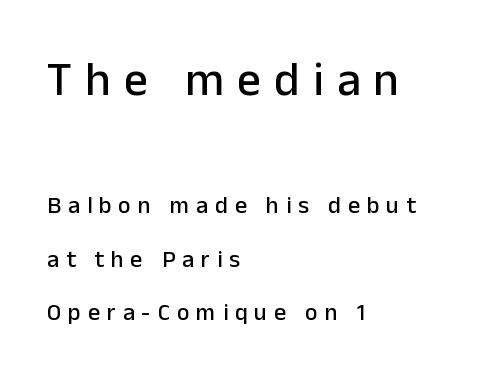
Someone cranked the tracking dial way up on this one. A roman cut, with each character standing at attention. Compared with typical paragraphs, the rows here are farther apart. The foot of each line stays bare and open.
